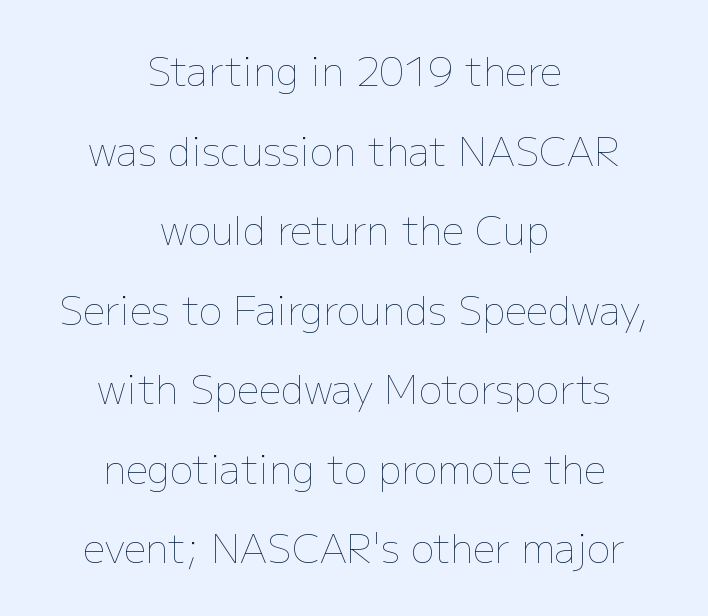
{"italic": "no", "bold": "no", "weight": "thin", "width": "normal", "stroke_contrast": "low", "x_height": "medium", "monospaced": "no", "underline": "no", "align": "center", "line_spacing": "loose", "line_spacing_ratio": 2.04, "letter_spacing": "normal", "letter_spacing_em": 0.0, "glyph_px": 39}
